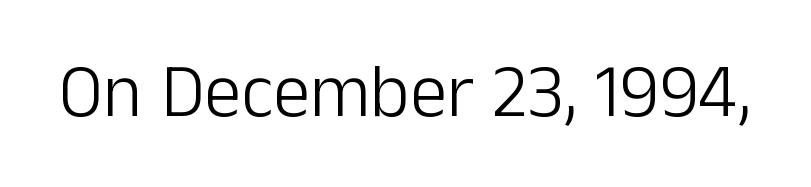
Q: Is the text bold? A: No.
Q: Is the text italic (slanted)? A: No, it is upright.
Q: Is the typeface a serif or a sans-serif typeface? A: Sans-serif.
Q: Is the text underlined? A: No.
Q: Is the spacing between letters normal or unusually wide? A: Normal.
Q: Width (condensed, normal, or wide)? A: Normal.
Q: Stroke contrast? A: Low.
Q: x-height? A: Medium.
Q: Monospaced? A: No.
